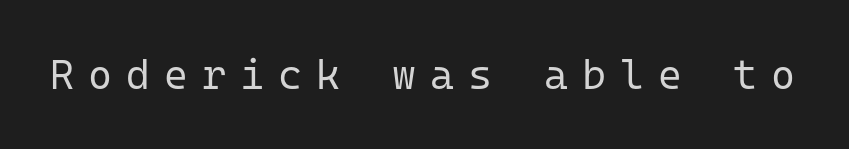
The image shows 41 px regular-weight sans-serif type, upright, monospaced; set unusually wide letter spacing (+0.34 em), not underlined; low stroke contrast and a medium x-height.
